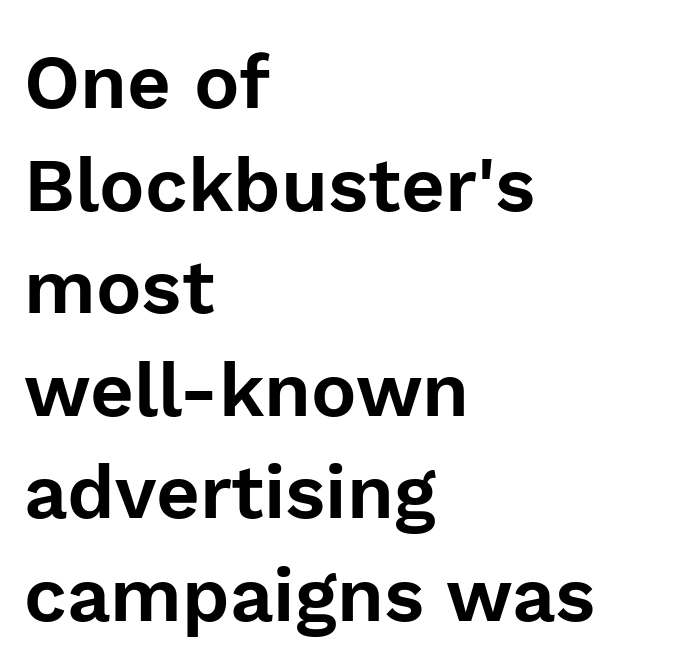
The axis of the letterforms is exactly vertical. The passage shown is typed in a proportional face where columns would drift. The passage shown stacks its lines at a standard gap. Bare-footed words on every line.
